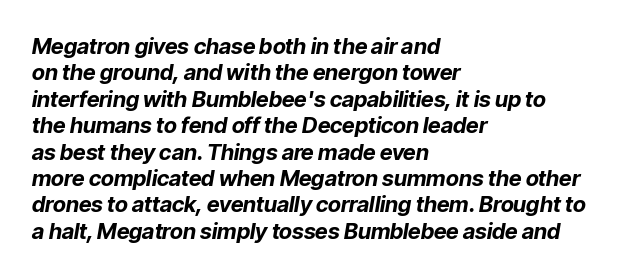
Q: Is the text bold? A: Yes.
Q: Is the text italic (slanted)? A: Yes, it leans right by about 9 degrees.
Q: Is the text underlined? A: No.
Q: How is the paragraph aligned? A: Left-aligned.
Q: Is the spacing between letters normal or unusually wide? A: Normal.
